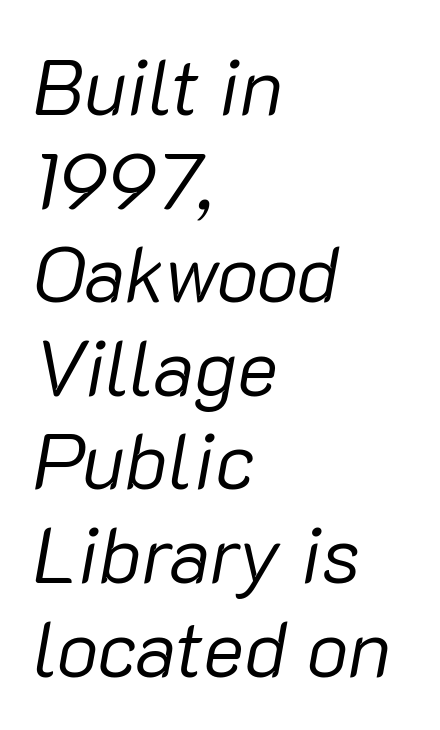
Is the stroke heavy? The answer is a plain regular-or-lighter. Caption: multi-line text, flush left, ragged right. The font's italic variant was chosen for this text. Look at the tracking — it's just the regular setting, nothing added. Is this a fixed-width face? No — the glyphs have proportional, varying widths. Check under the words: just untouched page.
